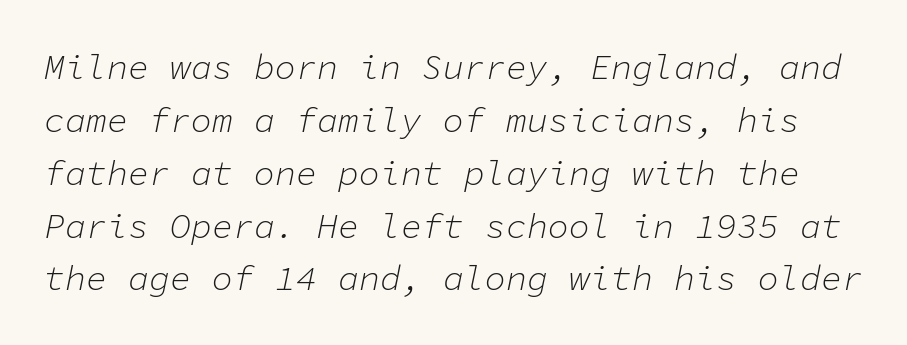
Q: Is the text bold? A: No.
Q: Is the text italic (slanted)? A: Yes, it leans right by about 11 degrees.
Q: Is the text underlined? A: No.
Q: Is the spacing between letters normal or unusually wide? A: Normal.
Q: Is the spacing between lines tight, normal or loose? A: Normal.
Q: Width (condensed, normal, or wide)? A: Normal.
Q: Stroke contrast? A: Low.
Q: x-height? A: Medium.
Q: Monospaced? A: Yes.
